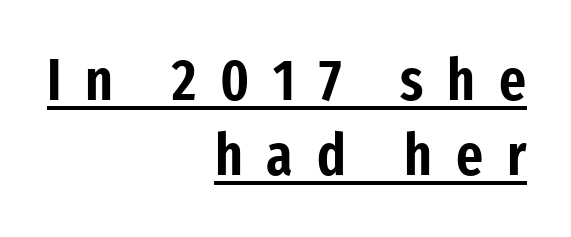
The typeface chosen for these lines omits serifs. Looks like someone drew a line under every word here. The letters stand upright; this is a roman face. These lines sit exactly where default settings would place them. The face used here is rendered with a markedly widened letterfit. The compositor pushed each line to the right boundary.
